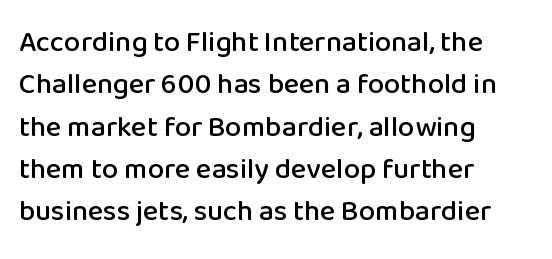
The image shows 29 px sans-serif type, upright; set left-aligned, normal line spacing (1.46x), normal letter spacing, not underlined; low stroke contrast and a medium x-height.
